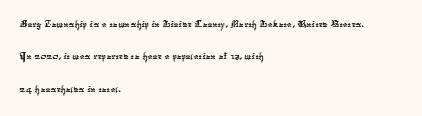
Notice how the passage keeps a crisp vertical edge on the left only. Descenders are the only things crossing below the line. Glyph-to-glyph distance matches everyday printed text. A normal amount of white space separates one row of letters from the next.
